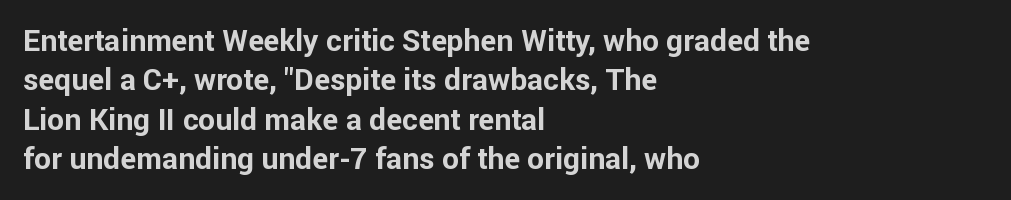
The image shows 30 px bold sans-serif type, upright; set left-aligned, normal line spacing (1.31x), normal letter spacing, not underlined; low stroke contrast and a medium x-height.
